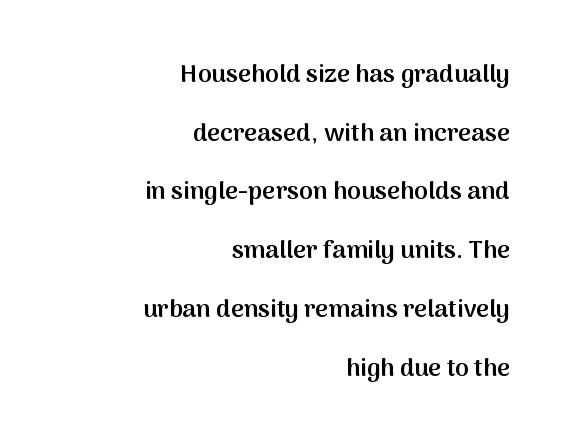
{"italic": "no", "bold": "semi", "underline": "no", "align": "right", "line_spacing": "loose", "line_spacing_ratio": 2.35, "letter_spacing": "normal", "letter_spacing_em": 0.0, "glyph_px": 25}
